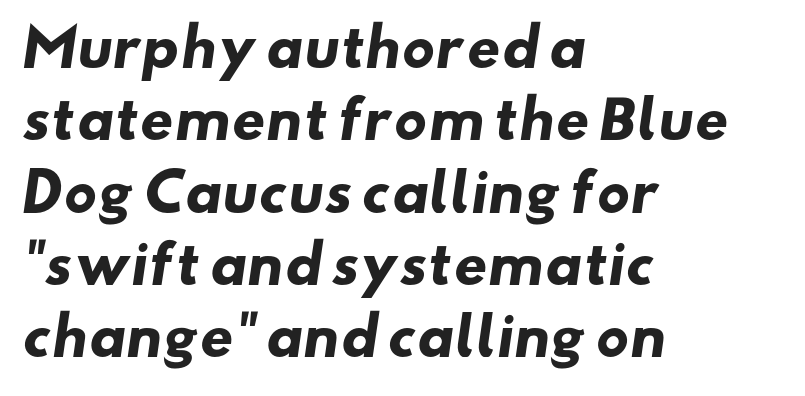
Line beginnings align vertically; line endings do not. What kind of face is this? One without serifs — a sans. The tracking reads as untouched default to a designer's eye. Decoration check: the copy has no underline. Every letter is thick-stroked: bold, no question. The rendering uses natural spacing where letterforms have individual widths.
